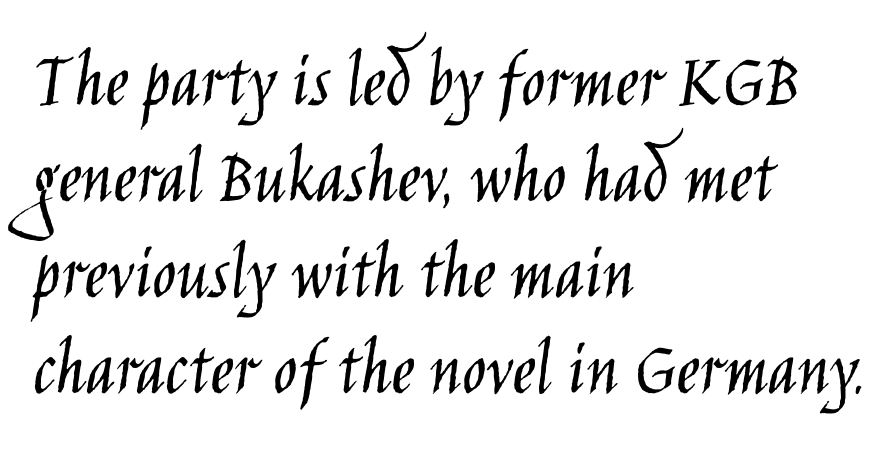
Serifs: no, the terminals of the letterforms are clean. Spacing verdict: proportional, widths tailored to each character. How are the letters spaced? Ordinarily, with no added tracking. The typesetter chose a ragged-right arrangement here. Weight class: somewhere from thin through regular.
